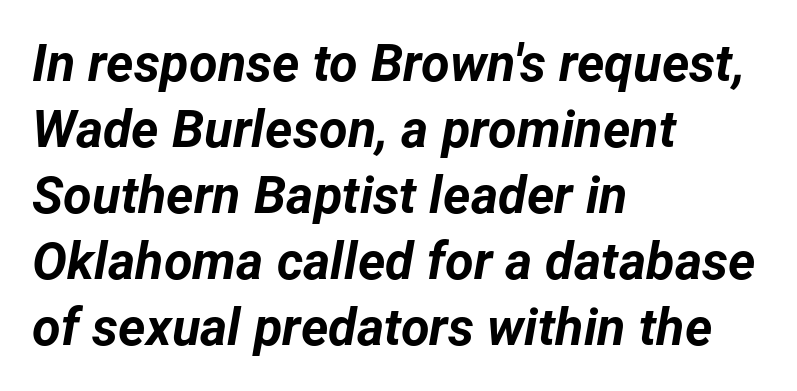
The image shows 52 px bold type, italic (leaning right); set left-aligned, normal line spacing (1.27x), normal letter spacing, not underlined; low stroke contrast and a medium x-height.
